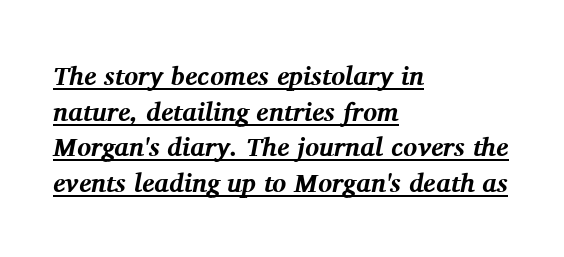
Spacing between characters is what you'd get straight out of the box. The setting favours the left margin, as ordinary paragraphs usually do. The rendering uses a moderate line-height, typical for paragraphs. Quick note: underline on. Designer's note — italics engaged.
